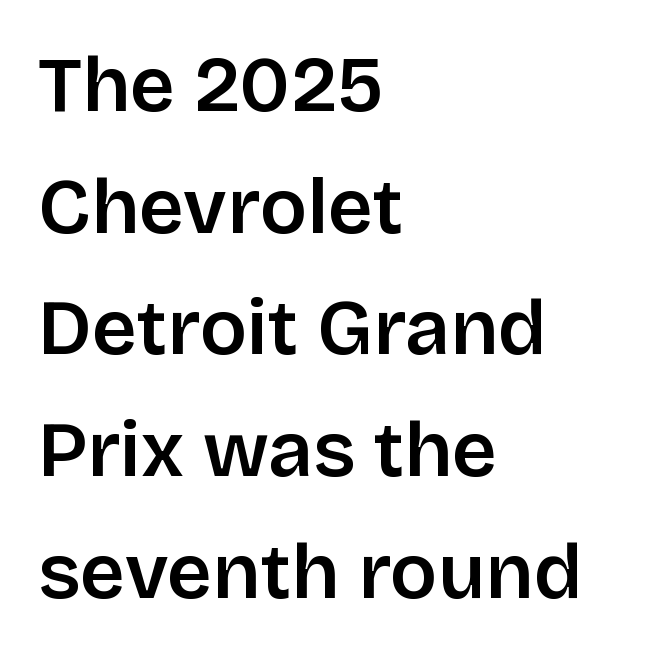
The image shows 78 px semibold sans-serif type, upright; set left-aligned, normal line spacing (1.56x), normal letter spacing, not underlined; low stroke contrast and a large x-height.
